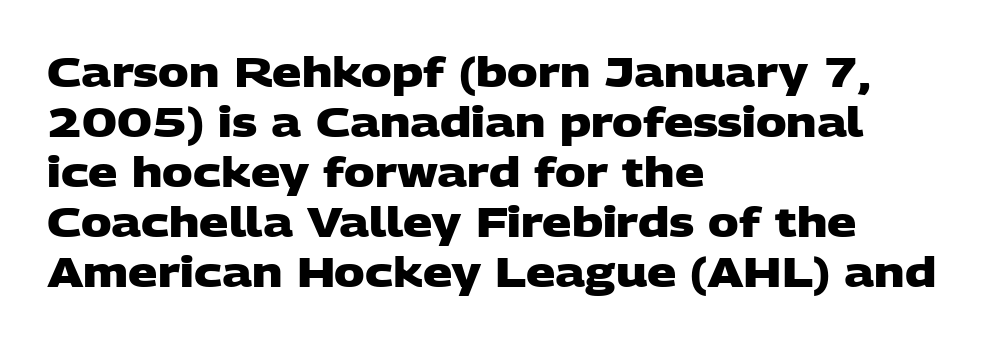
The image shows 41 px heavy, wide sans-serif type; set left-aligned, line spacing 1.22x, normal letter spacing, not underlined; low stroke contrast and a large x-height.
